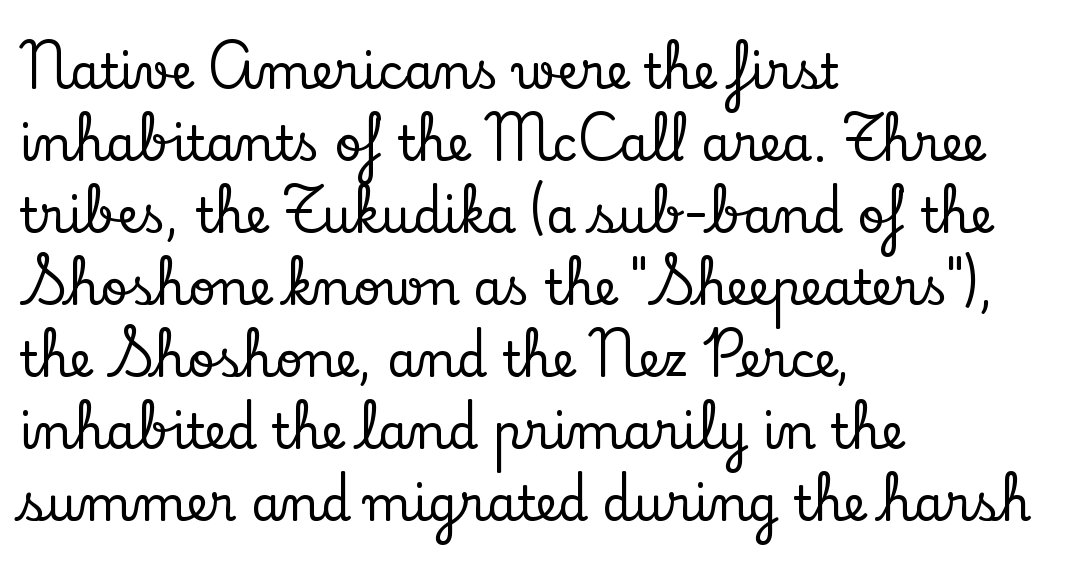
{"serif": "yes", "italic": "no", "width": "normal", "stroke_contrast": "low", "x_height": "small", "monospaced": "no", "underline": "no", "align": "left", "line_spacing": "normal", "line_spacing_ratio": 1.5, "letter_spacing": "normal", "letter_spacing_em": 0.0, "glyph_px": 48}
